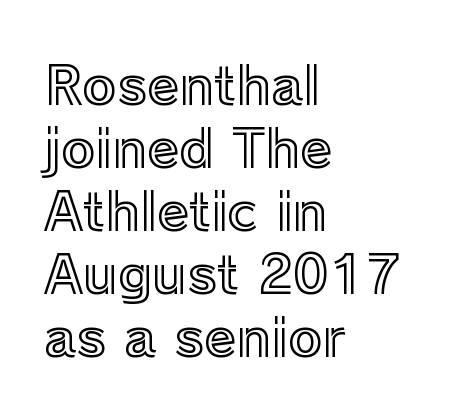
{"italic": "no", "width": "normal", "x_height": "medium", "monospaced": "no", "underline": "no", "align": "left", "line_spacing_ratio": 1.21, "letter_spacing": "normal", "letter_spacing_em": 0.0, "glyph_px": 52}
